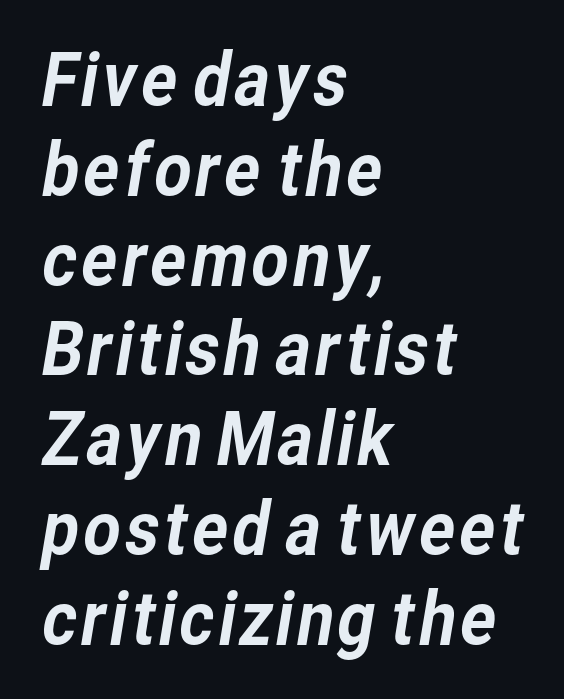
Q: Is the typeface a serif or a sans-serif typeface? A: Sans-serif.
Q: Is the text underlined? A: No.
Q: How is the paragraph aligned? A: Left-aligned.
Q: Is the spacing between letters normal or unusually wide? A: Normal.
Q: Width (condensed, normal, or wide)? A: Normal.
Q: Stroke contrast? A: Low.
Q: x-height? A: Medium.
Q: Monospaced? A: No.
